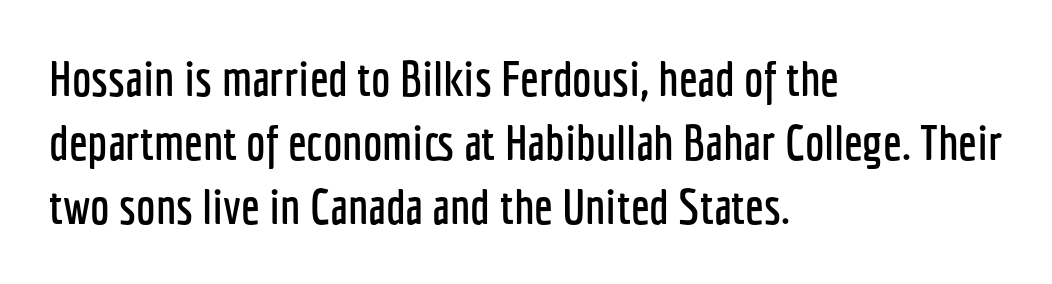
Whoever set this chose a conventional vertical rhythm. The typography opts for an upright posture over an oblique one. The space beneath each line is pristine and unruled. Caption: standard tracking, unaltered. Which margin do the lines hug? The left one — the right edge is uneven.
